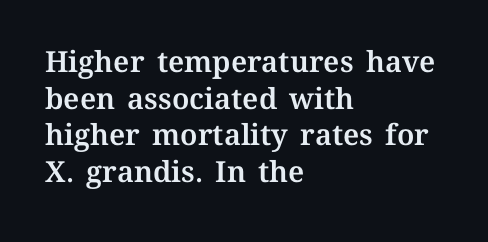
The image shows 29 px text type, upright; set left-aligned, normal line spacing (1.26x), normal letter spacing, not underlined; medium stroke contrast and a medium x-height.
